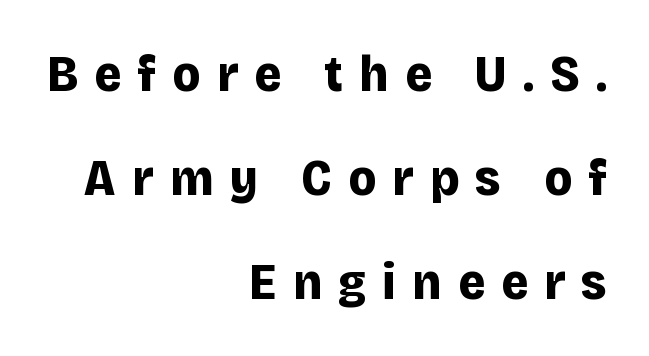
{"serif": "no", "italic": "no", "bold": "yes", "weight": "bold", "width": "normal", "stroke_contrast": "low", "x_height": "large", "monospaced": "no", "underline": "no", "align": "right", "line_spacing": "loose", "line_spacing_ratio": 2.0, "letter_spacing": "wide", "letter_spacing_em": 0.31, "glyph_px": 52}
